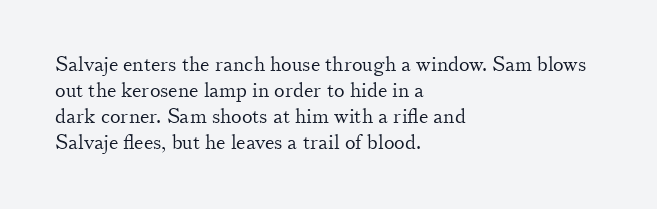
Where is the straight margin? On the left. This sample keeps an unexceptional amount of space between lines. The typesetting does not lean heavy: it is not bold. The gaps between neighbouring characters are ordinary and unremarkable. A clean baseline with only descenders dipping below it.
